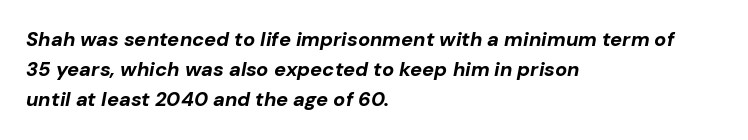
{"italic": "yes", "lean": "right", "slant_degrees": 10, "bold": "yes", "underline": "no", "align": "left", "line_spacing": "normal", "line_spacing_ratio": 1.51, "letter_spacing": "normal", "letter_spacing_em": 0.0, "glyph_px": 20}
